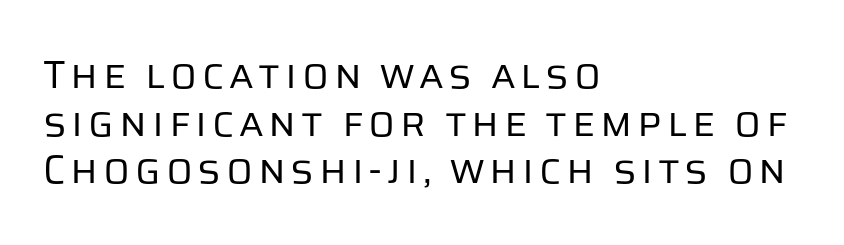
A typesetter would label this face a sans. Think of a printed novel: that variable character pitch is what you see here. The words here are not underlined. Is the stroke heavy? The answer is a plain regular-or-lighter. The type sits square on the baseline with zero lean. Reading down the block, your eye returns to a fixed left position each line.
